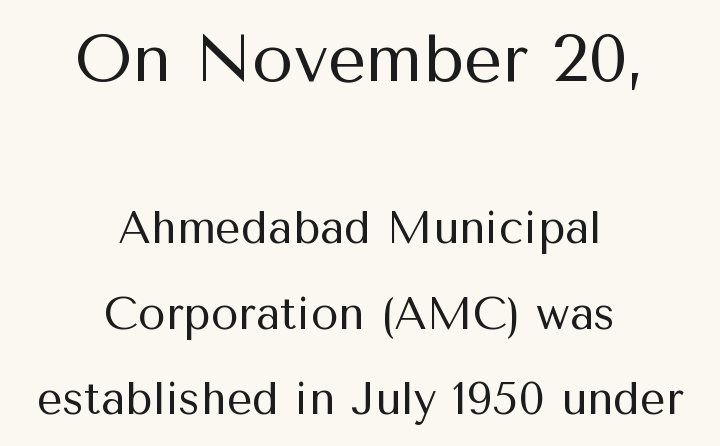
The image shows 67 px regular-weight sans-serif type, upright; set centered, loose line spacing (1.91x), normal letter spacing, not underlined; the first (top) block is 1.49x larger; medium stroke contrast and a medium x-height.
